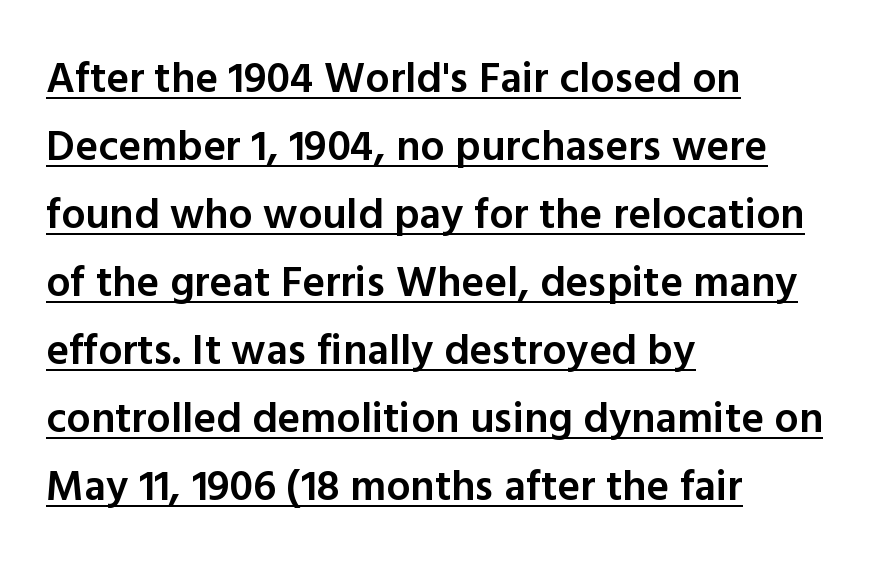
{"serif": "no", "italic": "no", "bold": "semi", "weight": "semibold", "width": "normal", "x_height": "medium", "monospaced": "no", "underline": "yes", "align": "left", "line_spacing": "normal", "line_spacing_ratio": 1.58, "letter_spacing": "normal", "letter_spacing_em": 0.0, "glyph_px": 43}
